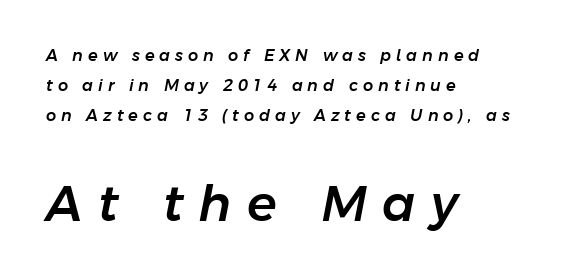
Q: Is the text italic (slanted)? A: Yes, it leans right by about 11 degrees.
Q: Is the text underlined? A: No.
Q: How is the paragraph aligned? A: Left-aligned.
Q: Is the spacing between letters normal or unusually wide? A: Unusually wide.
Q: Which block of text is set in a larger size, the first (top) or the second (bottom)? A: The second (bottom) one.
Q: Width (condensed, normal, or wide)? A: Normal.
Q: Stroke contrast? A: Low.
Q: x-height? A: Medium.
Q: Monospaced? A: No.
